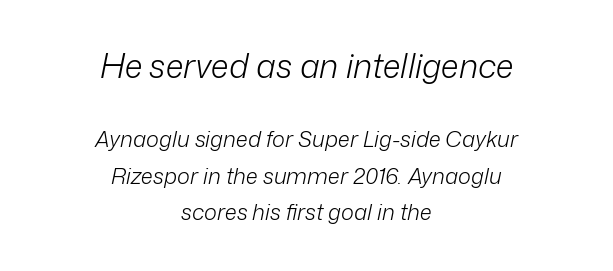
{"italic": "yes", "lean": "right", "slant_degrees": 12, "bold": "no", "weight": "light", "width": "normal", "stroke_contrast": "low", "x_height": "medium", "monospaced": "no", "underline": "no", "align": "center", "line_spacing": "normal", "line_spacing_ratio": 1.66, "letter_spacing": "normal", "letter_spacing_em": 0.0, "larger_block": "first", "size_ratio": 1.5, "glyph_px": 33}
